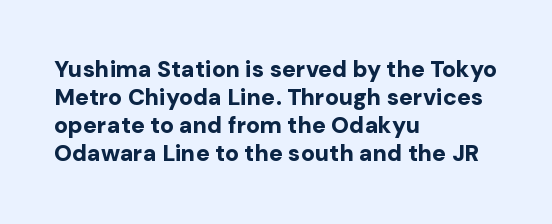
The image shows 23 px bold type, upright; set left-aligned, line spacing 1.22x, normal letter spacing, not underlined.
